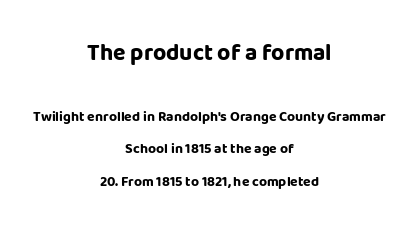
The image shows 23 px bold type, upright; set centered, loose line spacing (2.3x), normal letter spacing, not underlined; the first (top) block is 1.64x larger.
